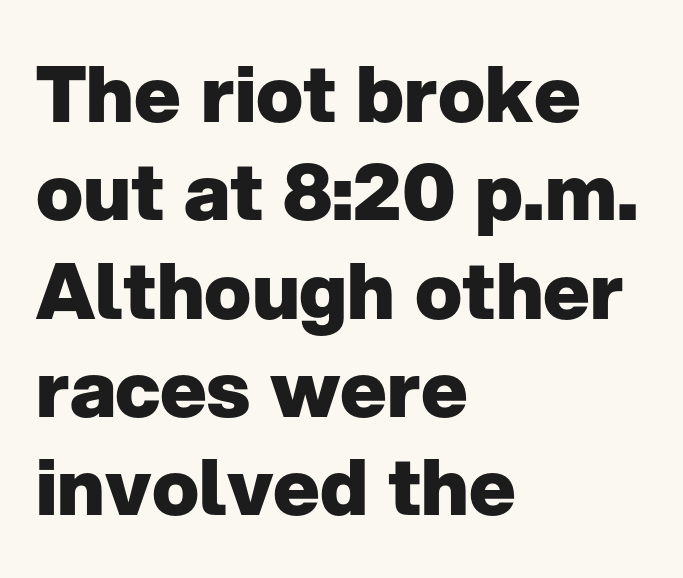
Varying glyph widths throughout — classic text-font behaviour. This rendering uses left alignment, leaving the right contour irregular. The characters display no serif detailing; their extremities are plain. The line texture is even and compact thanks to regular tracking.
